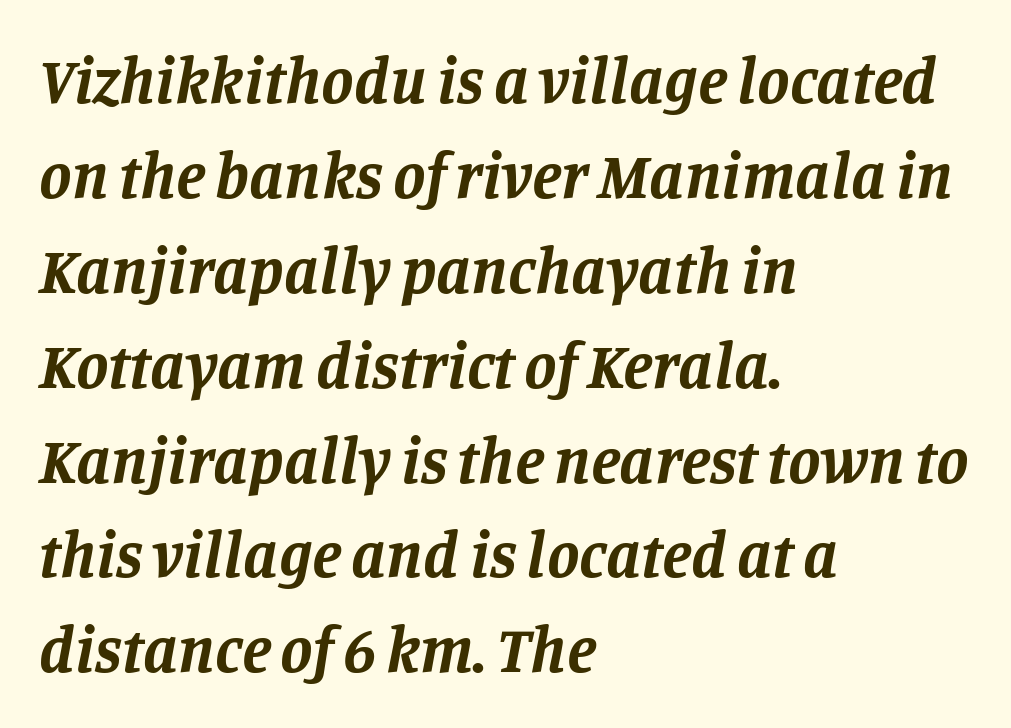
Q: Is the text bold? A: Yes.
Q: Is the text italic (slanted)? A: Yes, it leans right by about 11 degrees.
Q: Is the typeface a serif or a sans-serif typeface? A: Serif.
Q: Is the text underlined? A: No.
Q: How is the paragraph aligned? A: Left-aligned.
Q: Is the spacing between letters normal or unusually wide? A: Normal.
Q: Is the spacing between lines tight, normal or loose? A: Normal.
Q: Width (condensed, normal, or wide)? A: Normal.
Q: Stroke contrast? A: Low.
Q: x-height? A: Large.
Q: Monospaced? A: No.
